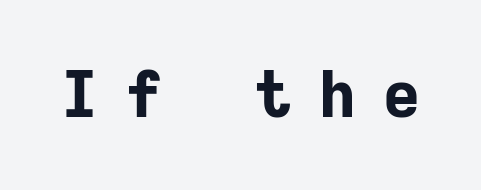
The rendering shows plain stroke endings on the letterforms — a sans-serif design. Italic? Not at all — the glyphs are vertical. The font is running at its bold setting. Descender tails drop into unmarked territory. The rendering inserts visible extra space after every character. Each letter, wide or thin by design, is forced into the same width here.
